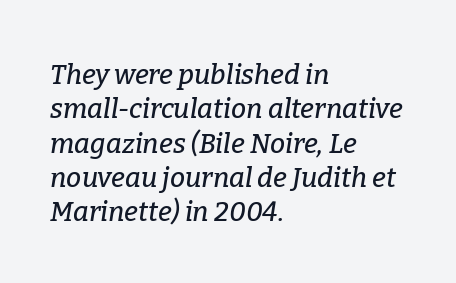
{"italic": "yes", "lean": "right", "slant_degrees": 9, "underline": "no", "align": "left", "line_spacing": "normal", "line_spacing_ratio": 1.27, "letter_spacing": "normal", "letter_spacing_em": 0.0, "glyph_px": 27}
